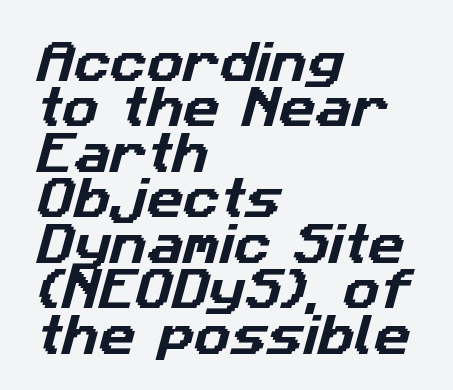
The image shows 45 px sans-serif type; set left-aligned, tight line spacing (1.01x), normal letter spacing, not underlined; low stroke contrast and a medium x-height.
